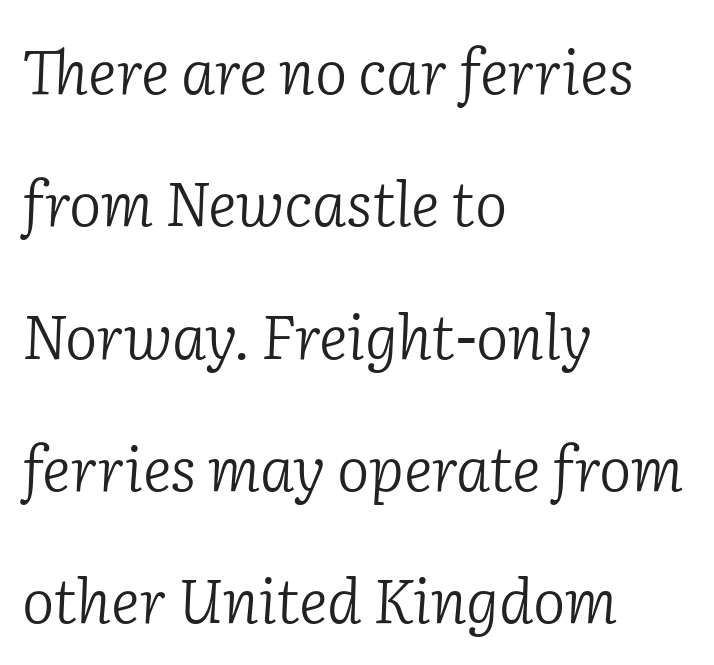
{"serif": "yes", "italic": "yes", "lean": "right", "slant_degrees": 2, "bold": "no", "weight": "light", "width": "normal", "stroke_contrast": "low", "x_height": "medium", "monospaced": "no", "underline": "no", "align": "left", "line_spacing": "loose", "line_spacing_ratio": 2.17, "letter_spacing": "normal", "letter_spacing_em": 0.0, "glyph_px": 61}
